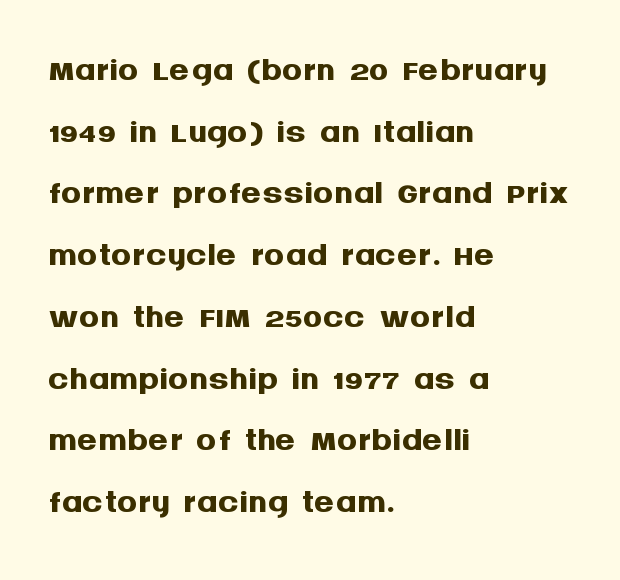
Q: Is the text bold? A: Yes.
Q: Is the text italic (slanted)? A: No, it is upright.
Q: Is the typeface a serif or a sans-serif typeface? A: Sans-serif.
Q: Is the text underlined? A: No.
Q: How is the paragraph aligned? A: Left-aligned.
Q: Is the spacing between letters normal or unusually wide? A: Normal.
Q: Width (condensed, normal, or wide)? A: Normal.
Q: Stroke contrast? A: Medium.
Q: x-height? A: Large.
Q: Monospaced? A: No.
